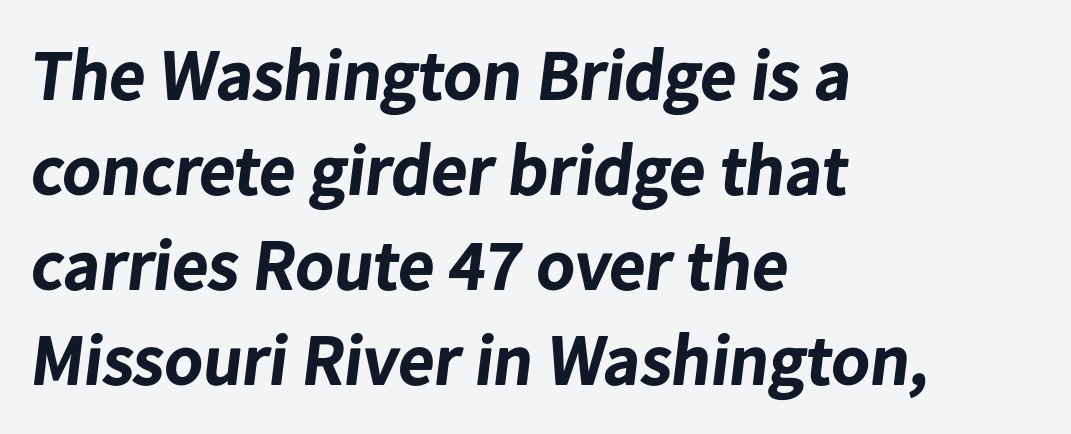
{"serif": "no", "bold": "yes", "weight": "bold", "width": "normal", "stroke_contrast": "low", "x_height": "medium", "monospaced": "no", "underline": "no", "align": "left", "line_spacing": "normal", "line_spacing_ratio": 1.34, "letter_spacing": "normal", "letter_spacing_em": 0.0, "glyph_px": 71}
